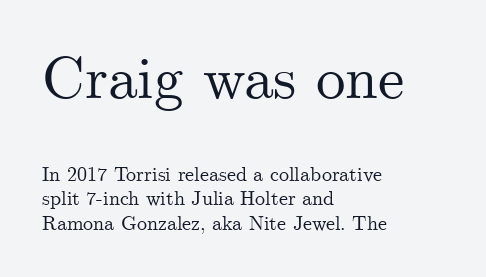
The image shows 59 px serif type, upright; set left-aligned, line spacing 1.23x, normal letter spacing, not underlined; the first (top) block is 2.95x larger; medium stroke contrast and a small x-height.
